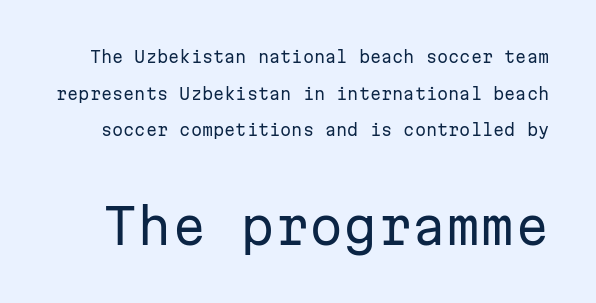
Q: Is the text bold? A: No.
Q: Is the text italic (slanted)? A: No, it is upright.
Q: Is the typeface a serif or a sans-serif typeface? A: Sans-serif.
Q: Is the text underlined? A: No.
Q: Is the spacing between letters normal or unusually wide? A: Normal.
Q: Is the spacing between lines tight, normal or loose? A: Loose.
Q: Which block of text is set in a larger size, the first (top) or the second (bottom)? A: The second (bottom) one.
Q: Width (condensed, normal, or wide)? A: Normal.
Q: Stroke contrast? A: Low.
Q: x-height? A: Medium.
Q: Monospaced? A: Yes.
